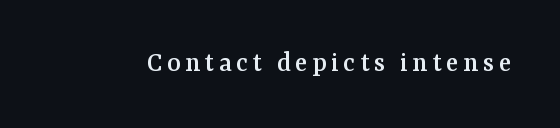
{"serif": "yes", "italic": "no", "width": "normal", "stroke_contrast": "medium", "x_height": "medium", "monospaced": "no", "underline": "no", "glyph_px": 29}
